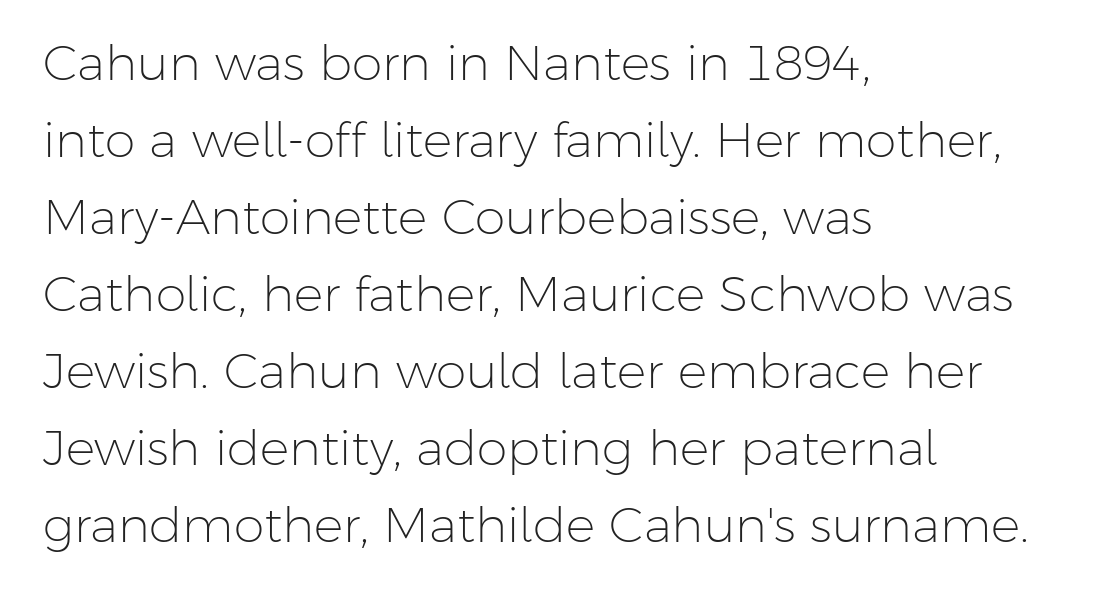
The image shows 49 px light sans-serif type, upright; set left-aligned, normal line spacing (1.57x), normal letter spacing, not underlined; low stroke contrast and a medium x-height.
